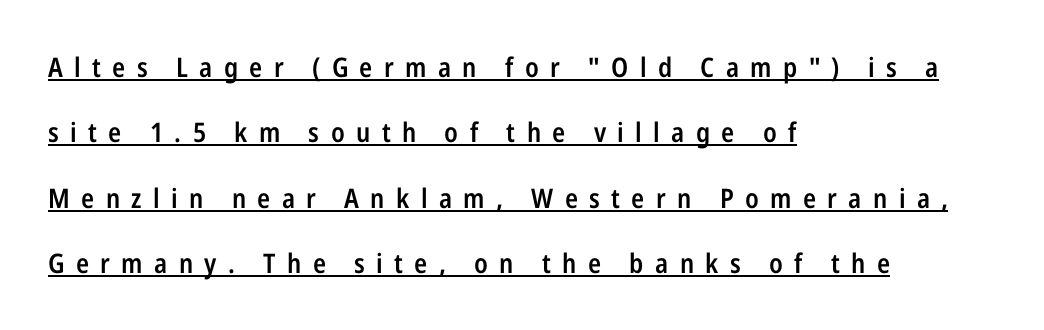
The image shows 27 px text type, upright; set left-aligned, loose line spacing (2.42x), unusually wide letter spacing (+0.42 em), underlined.
